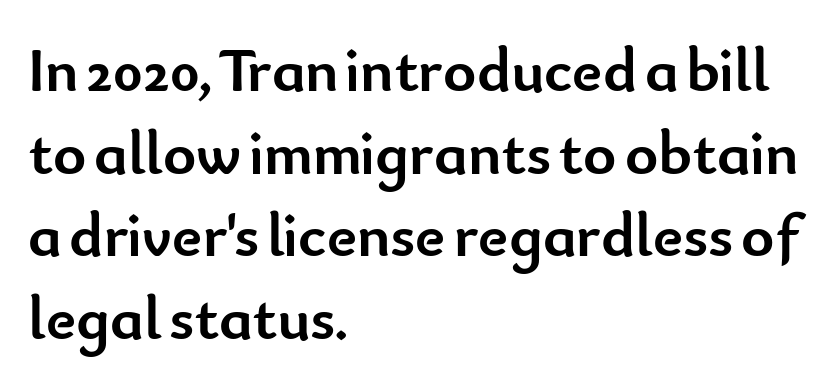
Successive baselines arrive at the customary interval. In terms of letterspacing, this is plain default setting. Casual observation: everything's shoved over to the left. Just letters on the line, the space beneath them empty. As a designer I'd log this as weight 700, bold. What kind of face is this? One without serifs — a sans.
